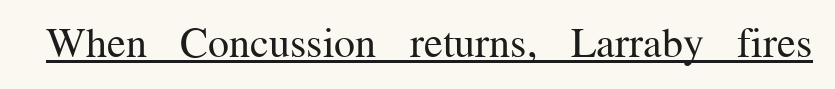
{"serif": "yes", "italic": "no", "bold": "no", "weight": "regular", "width": "normal", "stroke_contrast": "medium", "x_height": "medium", "monospaced": "no", "underline": "yes", "letter_spacing": "normal", "letter_spacing_em": 0.0, "glyph_px": 42}
